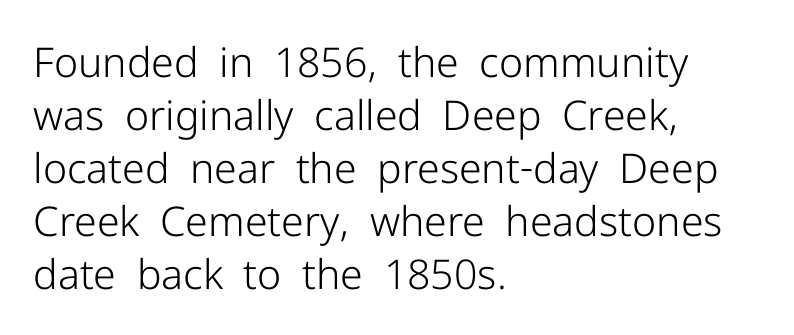
Q: Is the text bold? A: No.
Q: Is the text italic (slanted)? A: No, it is upright.
Q: Is the typeface a serif or a sans-serif typeface? A: Sans-serif.
Q: Is the text underlined? A: No.
Q: How is the paragraph aligned? A: Left-aligned.
Q: Is the spacing between letters normal or unusually wide? A: Normal.
Q: Is the spacing between lines tight, normal or loose? A: Normal.
Q: Width (condensed, normal, or wide)? A: Normal.
Q: Stroke contrast? A: Low.
Q: x-height? A: Medium.
Q: Monospaced? A: No.
